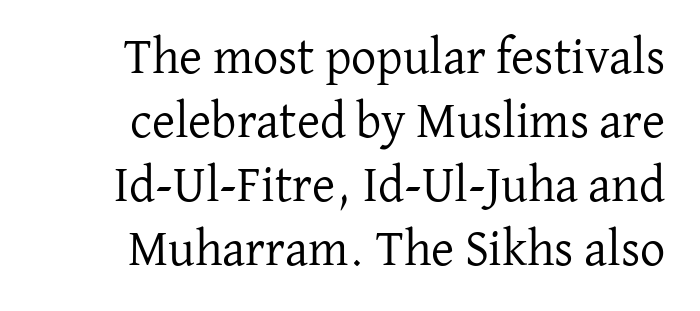
{"serif": "yes", "italic": "no", "bold": "no", "weight": "regular", "width": "normal", "stroke_contrast": "low", "x_height": "medium", "monospaced": "no", "underline": "no", "line_spacing": "normal", "line_spacing_ratio": 1.28, "letter_spacing": "normal", "letter_spacing_em": 0.0, "glyph_px": 50}
